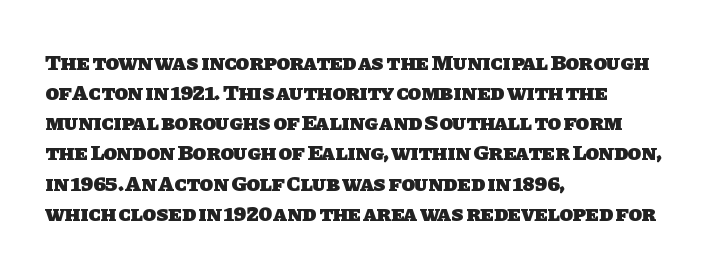
{"bold": "yes", "underline": "no", "align": "left", "line_spacing": "normal", "line_spacing_ratio": 1.37, "letter_spacing": "normal", "letter_spacing_em": 0.0, "glyph_px": 22}
